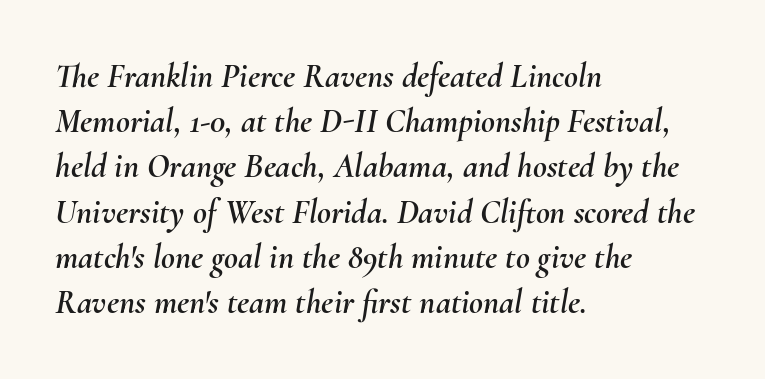
The image shows 34 px text type, italic (leaning right); set left-aligned, normal line spacing (1.33x), normal letter spacing, not underlined; medium stroke contrast and a small x-height.
